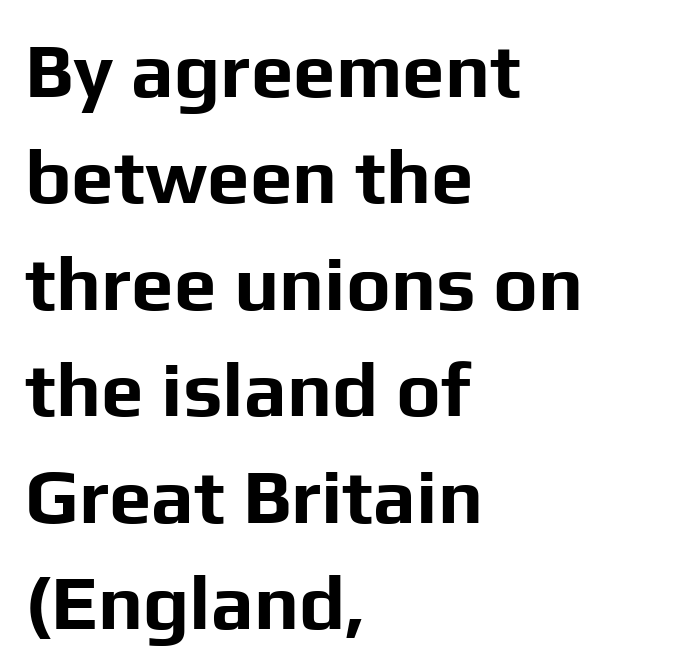
The image shows 76 px bold sans-serif type, upright; set left-aligned, normal line spacing (1.4x), normal letter spacing, not underlined; low stroke contrast and a medium x-height.
